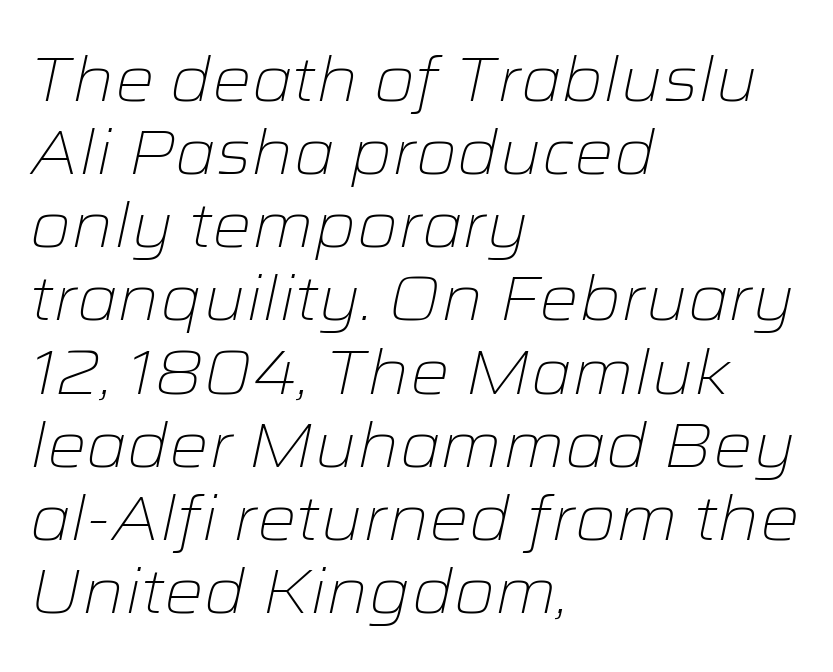
The image shows 62 px light, wide type, italic (leaning right); set left-aligned, line spacing 1.18x, normal letter spacing, not underlined; low stroke contrast and a medium x-height.
